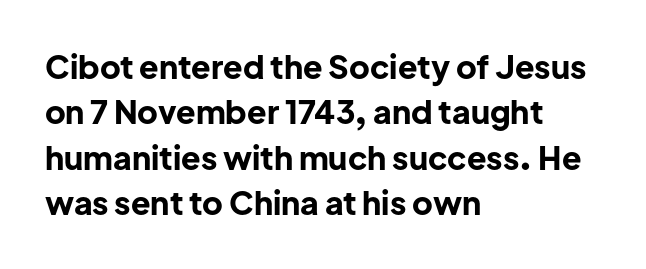
{"serif": "no", "italic": "no", "bold": "yes", "weight": "bold", "width": "normal", "stroke_contrast": "low", "x_height": "medium", "monospaced": "no", "underline": "no", "align": "left", "line_spacing": "normal", "line_spacing_ratio": 1.42, "letter_spacing": "normal", "letter_spacing_em": 0.0, "glyph_px": 32}
